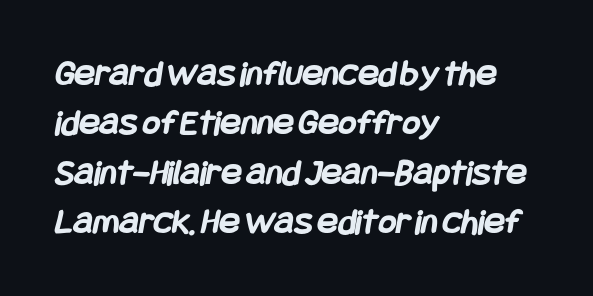
{"serif": "no", "bold": "yes", "weight": "semibold", "width": "condensed", "stroke_contrast": "low", "x_height": "large", "underline": "no", "align": "left", "line_spacing": "normal", "line_spacing_ratio": 1.3, "letter_spacing": "normal", "letter_spacing_em": 0.0, "glyph_px": 38}
